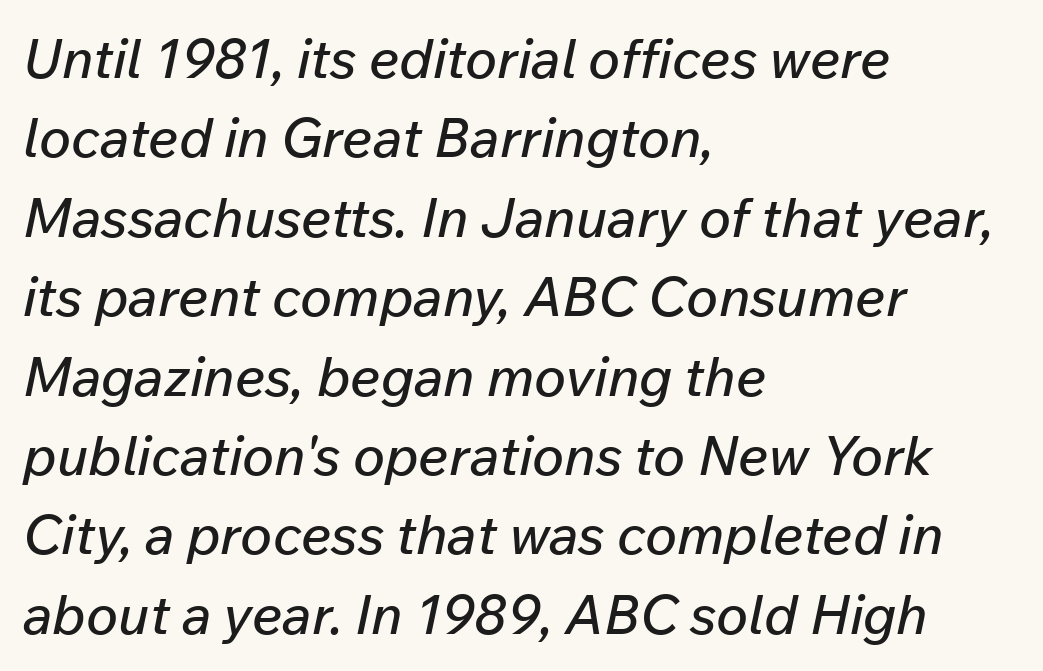
{"italic": "yes", "lean": "right", "slant_degrees": 12, "width": "normal", "stroke_contrast": "low", "x_height": "medium", "monospaced": "no", "underline": "no", "align": "left", "line_spacing": "normal", "line_spacing_ratio": 1.47, "letter_spacing": "normal", "letter_spacing_em": 0.0, "glyph_px": 54}
